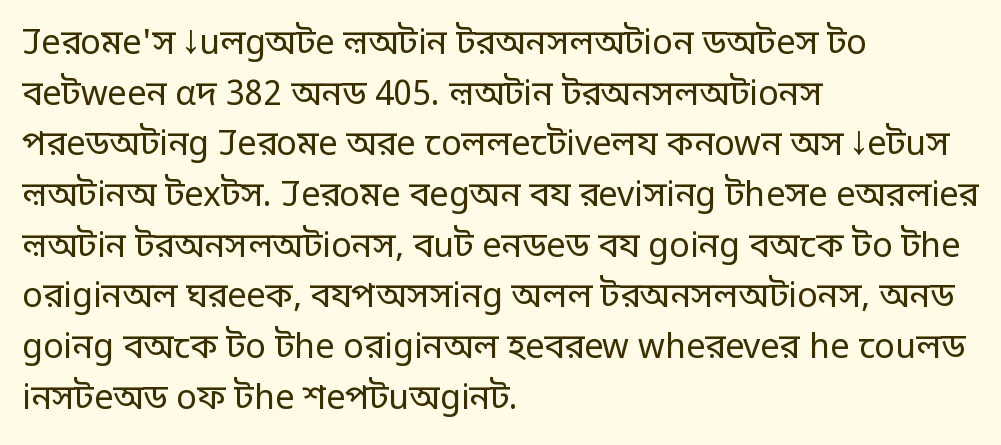
Q: Is the text bold? A: No.
Q: Is the text italic (slanted)? A: No, it is upright.
Q: Is the typeface a serif or a sans-serif typeface? A: Sans-serif.
Q: Is the text underlined? A: No.
Q: How is the paragraph aligned? A: Left-aligned.
Q: Is the spacing between letters normal or unusually wide? A: Normal.
Q: Is the spacing between lines tight, normal or loose? A: Normal.
Q: Width (condensed, normal, or wide)? A: Normal.
Q: Stroke contrast? A: Low.
Q: x-height? A: Large.
Q: Monospaced? A: No.
